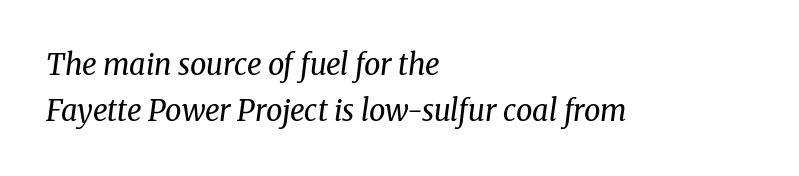
{"serif": "yes", "italic": "yes", "lean": "right", "slant_degrees": 8, "bold": "no", "weight": "regular", "width": "normal", "stroke_contrast": "medium", "x_height": "medium", "monospaced": "no", "underline": "no", "align": "left", "line_spacing": "normal", "line_spacing_ratio": 1.6, "letter_spacing": "normal", "letter_spacing_em": 0.0, "glyph_px": 29}
